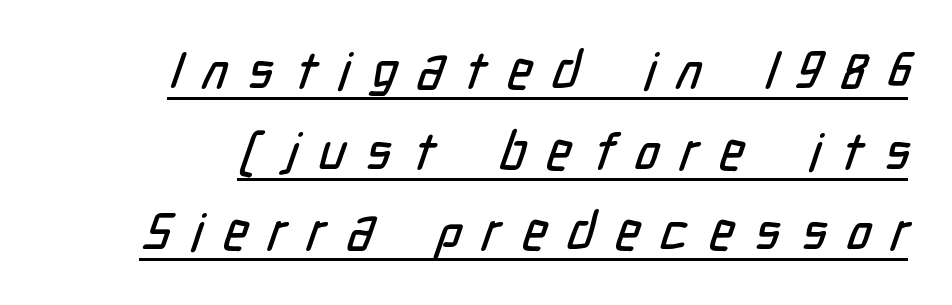
The image shows 52 px condensed sans-serif type; set normal line spacing (1.55x), unusually wide letter spacing (+0.4 em), underlined; low stroke contrast and a medium x-height.
